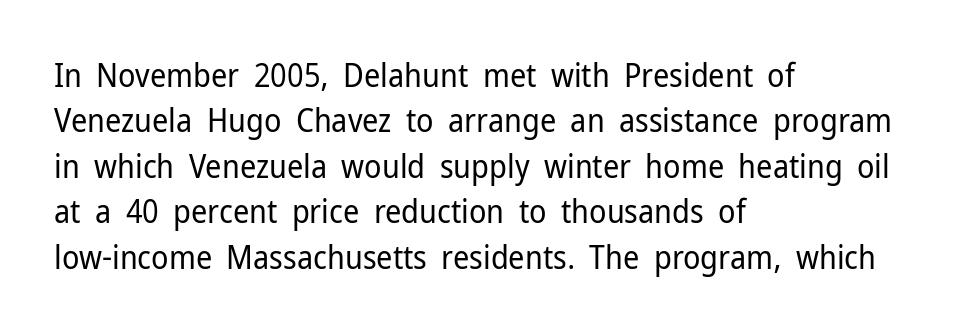
The image shows 32 px regular-weight sans-serif type, upright; set left-aligned, normal line spacing (1.42x), normal letter spacing, not underlined; low stroke contrast and a medium x-height.
